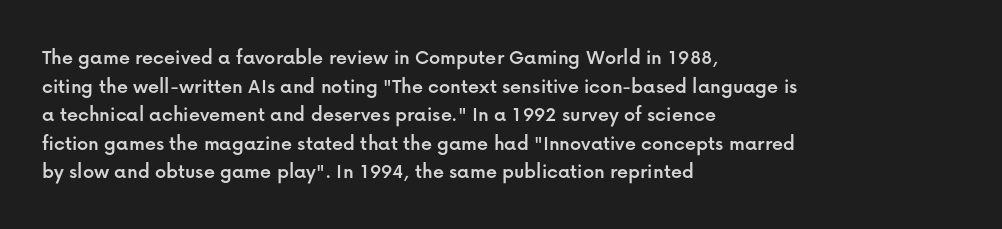
{"italic": "no", "underline": "no", "align": "left", "line_spacing": "normal", "line_spacing_ratio": 1.3, "letter_spacing": "normal", "letter_spacing_em": 0.0, "glyph_px": 22}
